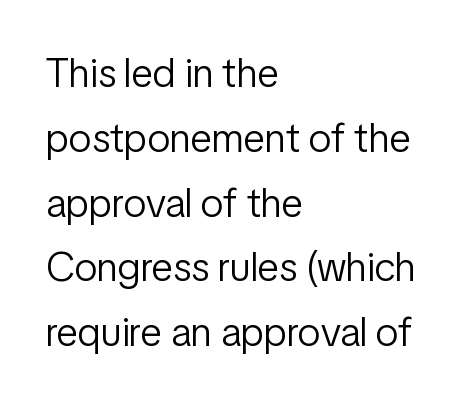
Here the designer chose a conventional face with non-uniform glyph widths. Is this a sans? Yes — the strokes have no serifs. In CSS terms this would be text-align: left. Students, observe: this is what conventionally led text looks like.
